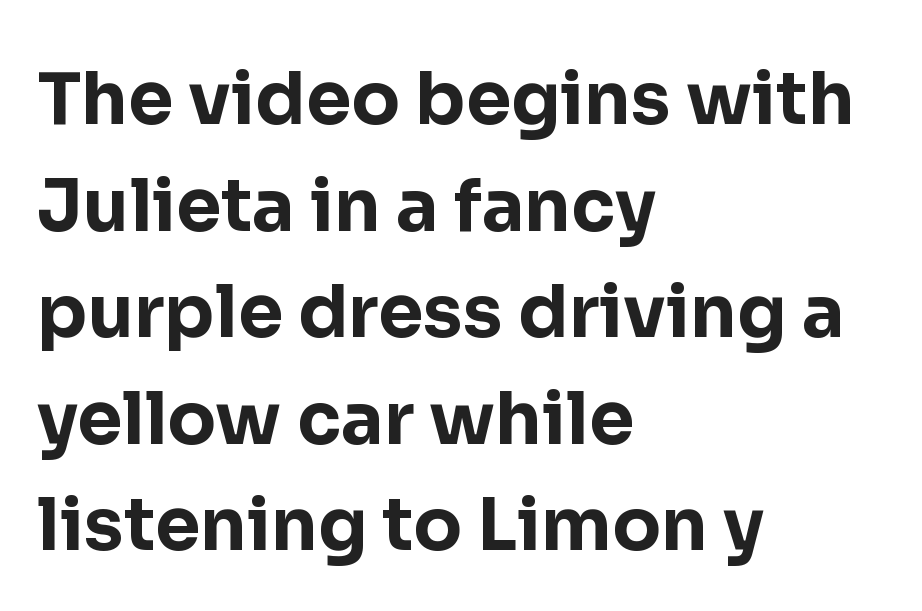
Q: Is the text bold? A: Yes.
Q: Is the text italic (slanted)? A: No, it is upright.
Q: Is the typeface a serif or a sans-serif typeface? A: Sans-serif.
Q: Is the text underlined? A: No.
Q: How is the paragraph aligned? A: Left-aligned.
Q: Is the spacing between letters normal or unusually wide? A: Normal.
Q: Is the spacing between lines tight, normal or loose? A: Normal.
Q: Width (condensed, normal, or wide)? A: Normal.
Q: Stroke contrast? A: Low.
Q: x-height? A: Medium.
Q: Monospaced? A: No.
